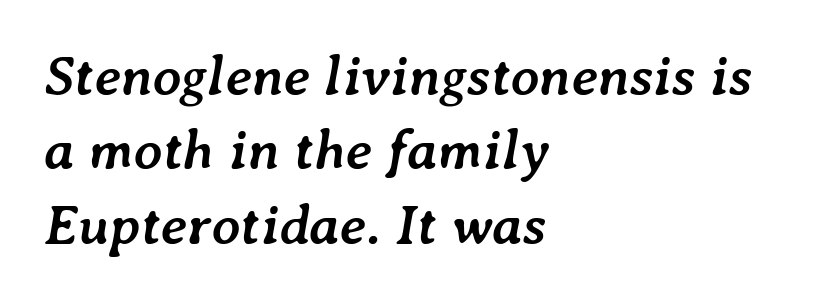
Q: Is the text bold? A: Yes.
Q: Is the text italic (slanted)? A: Yes, it leans right by about 7 degrees.
Q: Is the text underlined? A: No.
Q: How is the paragraph aligned? A: Left-aligned.
Q: Is the spacing between letters normal or unusually wide? A: Normal.
Q: Is the spacing between lines tight, normal or loose? A: Normal.
Q: Width (condensed, normal, or wide)? A: Normal.
Q: Stroke contrast? A: Low.
Q: x-height? A: Medium.
Q: Monospaced? A: No.
